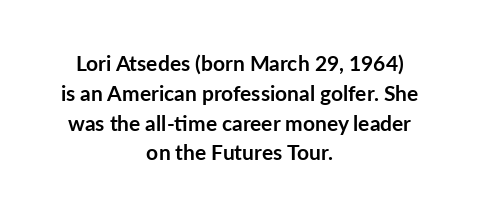
The image shows 21 px bold type, upright; set centered, normal line spacing (1.42x), normal letter spacing, not underlined.
